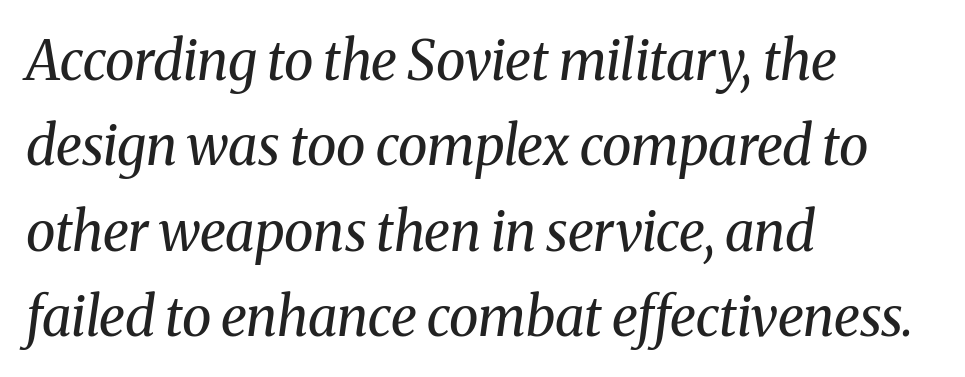
{"serif": "yes", "italic": "yes", "lean": "right", "slant_degrees": 8, "bold": "no", "weight": "regular", "width": "normal", "stroke_contrast": "medium", "x_height": "medium", "monospaced": "no", "underline": "no", "align": "left", "line_spacing": "normal", "line_spacing_ratio": 1.58, "letter_spacing": "normal", "letter_spacing_em": 0.0, "glyph_px": 54}
